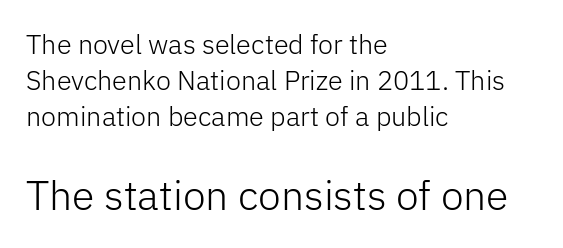
{"serif": "no", "italic": "no", "bold": "no", "weight": "light", "width": "normal", "stroke_contrast": "low", "x_height": "medium", "monospaced": "no", "underline": "no", "align": "left", "line_spacing": "normal", "line_spacing_ratio": 1.33, "letter_spacing": "normal", "letter_spacing_em": 0.0, "larger_block": "second", "size_ratio": 1.52, "glyph_px": 41}
